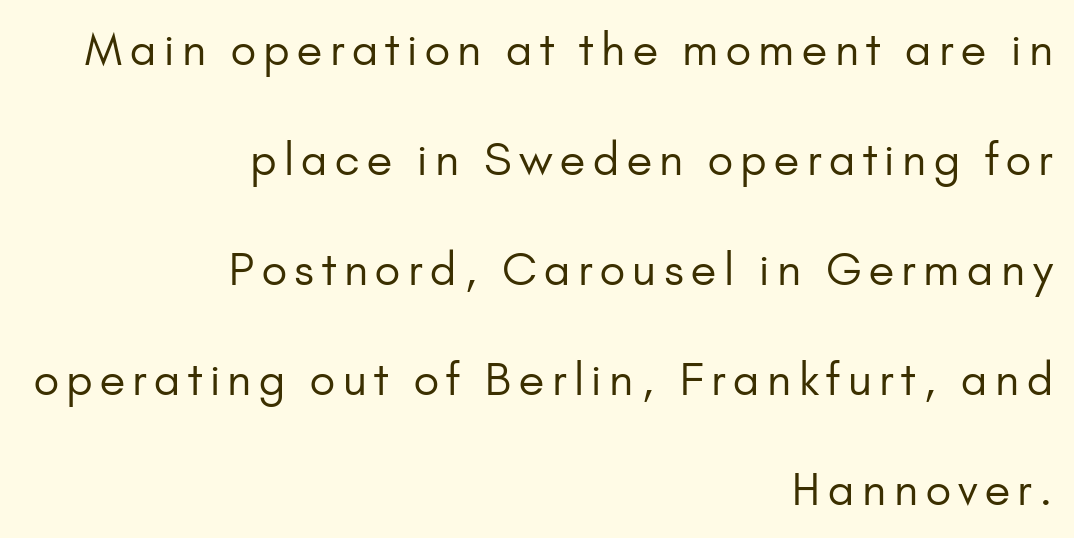
Q: Is the text bold? A: No.
Q: Is the text italic (slanted)? A: No, it is upright.
Q: Is the typeface a serif or a sans-serif typeface? A: Sans-serif.
Q: Is the text underlined? A: No.
Q: How is the paragraph aligned? A: Right-aligned.
Q: Is the spacing between lines tight, normal or loose? A: Loose.
Q: Width (condensed, normal, or wide)? A: Normal.
Q: Stroke contrast? A: Low.
Q: x-height? A: Small.
Q: Monospaced? A: No.
